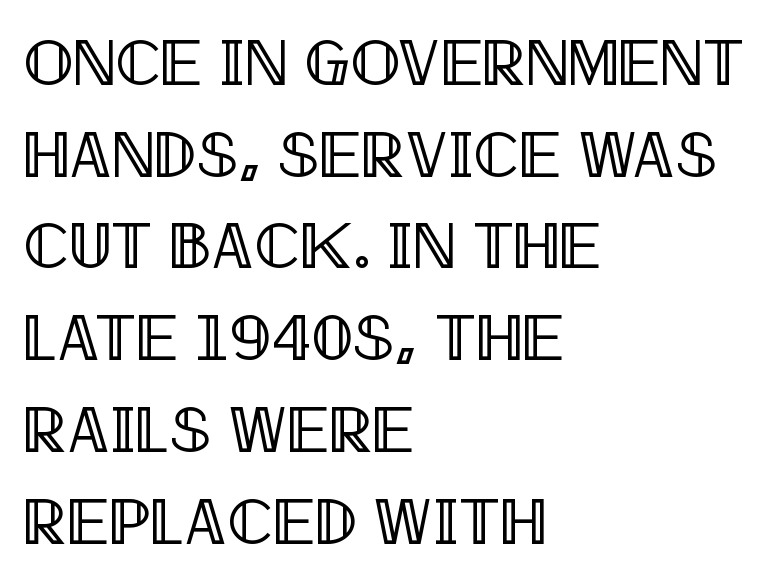
{"italic": "no", "width": "condensed", "x_height": "large", "monospaced": "no", "underline": "no", "align": "left", "line_spacing": "normal", "line_spacing_ratio": 1.39, "letter_spacing": "normal", "letter_spacing_em": 0.0, "glyph_px": 66}
